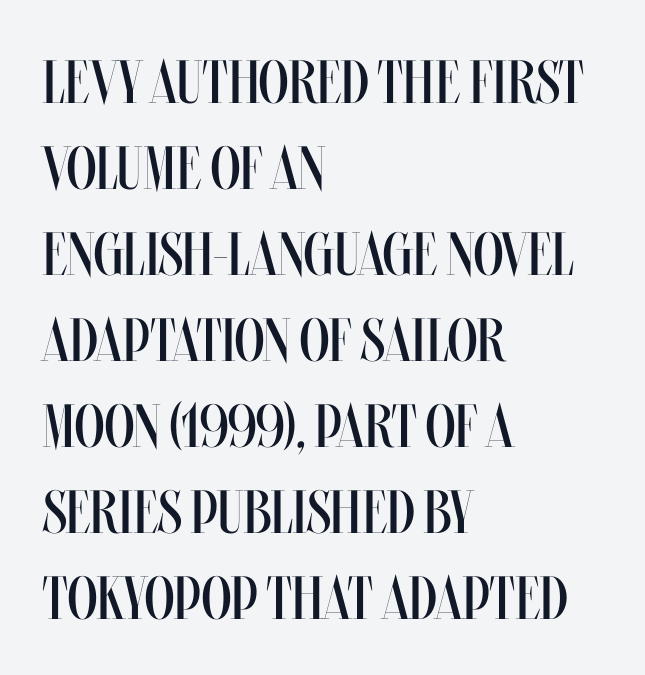
The image shows 61 px regular-weight, condensed type, upright; set left-aligned, normal line spacing (1.41x), normal letter spacing, not underlined; medium stroke contrast and a large x-height.
